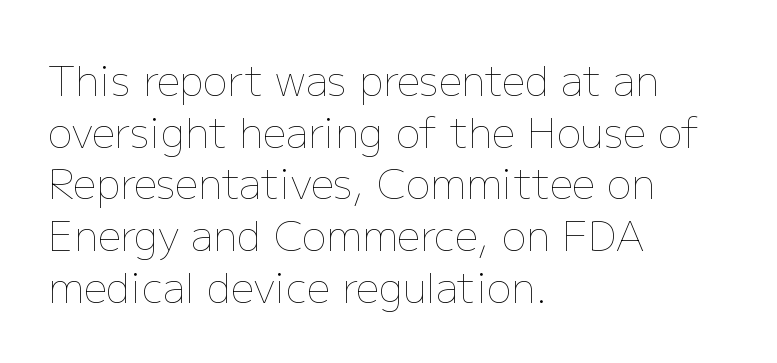
This sample uses an upright cut, with every glyph sitting square on the baseline. If you measured baseline to baseline, you'd find a middling distance. The rendering uses natural spacing where letterforms have individual widths. The letterforms sit shoulder to shoulder at normal distance. Weight: regular or lighter.
